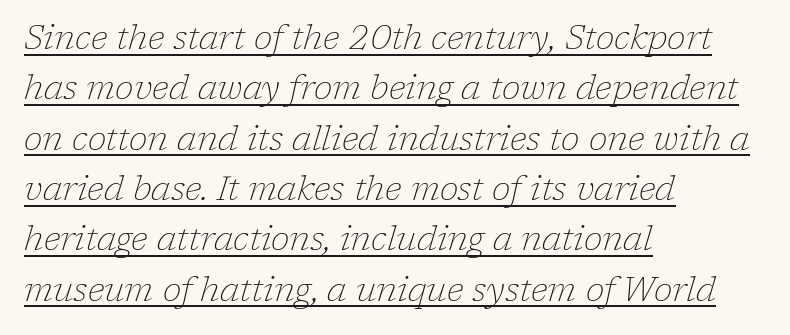
Q: Is the text bold? A: No.
Q: Is the text italic (slanted)? A: Yes, it leans right by about 17 degrees.
Q: Is the typeface a serif or a sans-serif typeface? A: Serif.
Q: Is the text underlined? A: Yes.
Q: How is the paragraph aligned? A: Left-aligned.
Q: Is the spacing between letters normal or unusually wide? A: Normal.
Q: Is the spacing between lines tight, normal or loose? A: Normal.
Q: Width (condensed, normal, or wide)? A: Normal.
Q: Stroke contrast? A: Low.
Q: x-height? A: Medium.
Q: Monospaced? A: No.
